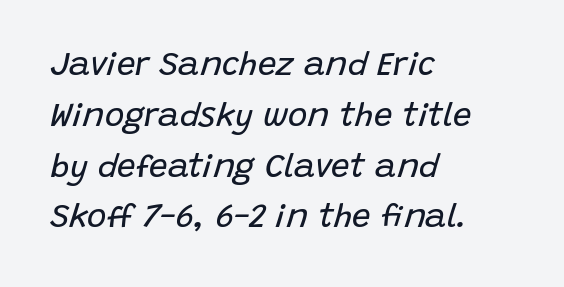
Q: Is the text bold? A: No.
Q: Is the text italic (slanted)? A: Yes, it leans right by about 15 degrees.
Q: Is the text underlined? A: No.
Q: How is the paragraph aligned? A: Left-aligned.
Q: Is the spacing between letters normal or unusually wide? A: Normal.
Q: Is the spacing between lines tight, normal or loose? A: Normal.
Q: Width (condensed, normal, or wide)? A: Normal.
Q: Stroke contrast? A: Low.
Q: x-height? A: Large.
Q: Monospaced? A: No.
